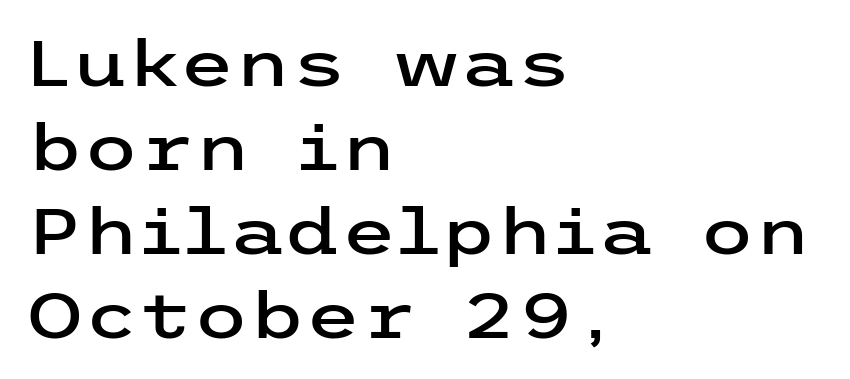
Q: Is the text italic (slanted)? A: No, it is upright.
Q: Is the typeface a serif or a sans-serif typeface? A: Sans-serif.
Q: Is the text underlined? A: No.
Q: How is the paragraph aligned? A: Left-aligned.
Q: Is the spacing between letters normal or unusually wide? A: Normal.
Q: Is the spacing between lines tight, normal or loose? A: Normal.
Q: Width (condensed, normal, or wide)? A: Wide.
Q: Stroke contrast? A: Low.
Q: x-height? A: Medium.
